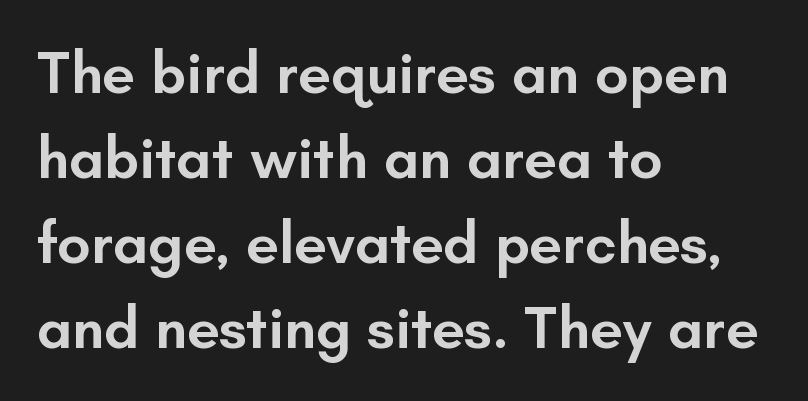
A roman cut, with each character standing at attention. The letterforms sit shoulder to shoulder at normal distance. Check where the strokes stop: nothing finishes them off — pure sans. Here the designer chose a conventional face with non-uniform glyph widths. The letters are semibold — heavier than regular but short of a full bold. Just letters on the line, the space beneath them empty.
